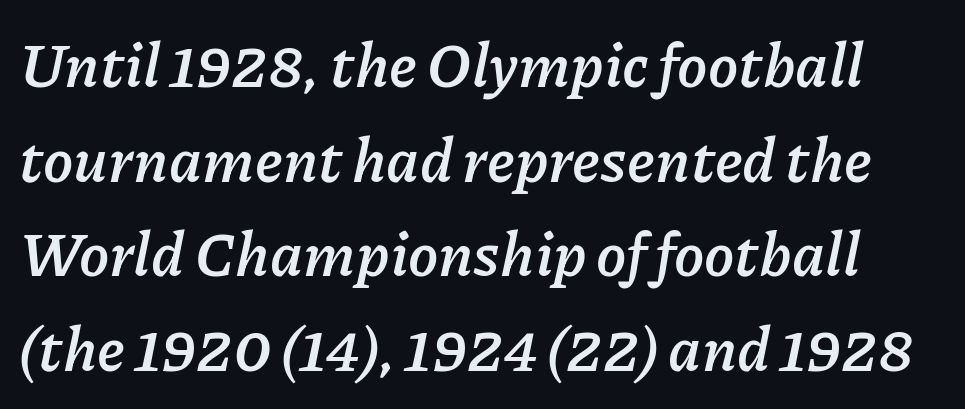
Varying glyph widths throughout — classic text-font behaviour. Successive baselines arrive at the customary interval. The words here are not underlined. The passage shown is emphatically bold.
